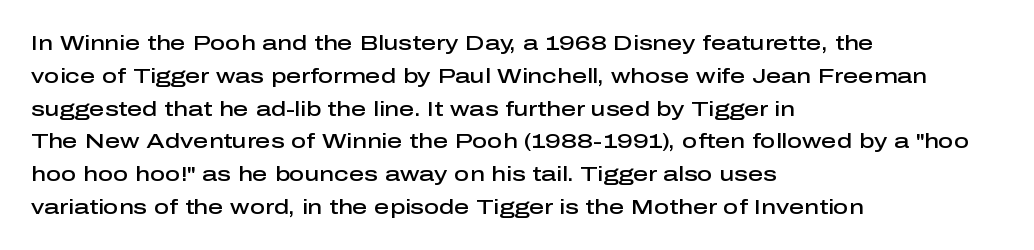
The image shows 21 px text type, upright; set left-aligned, normal line spacing (1.56x), normal letter spacing, not underlined.
